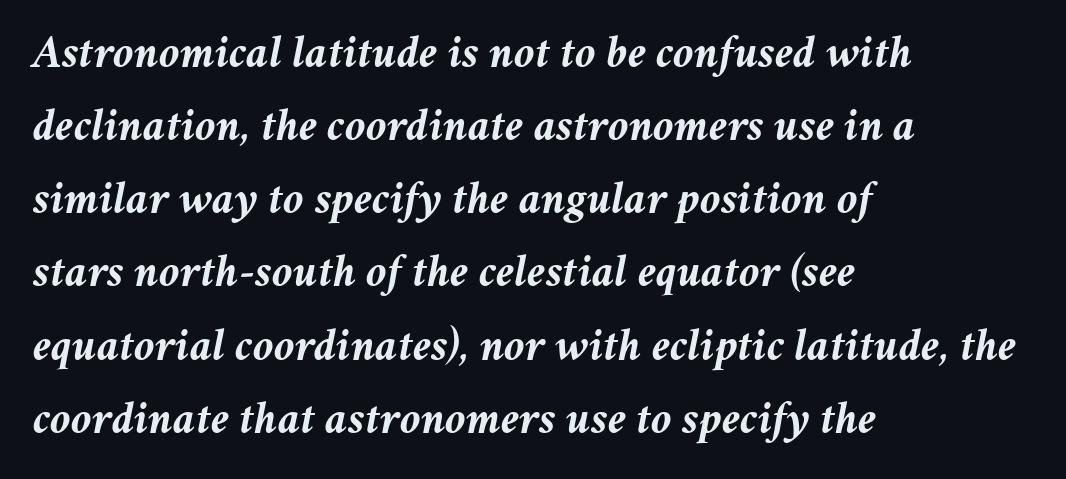
Nobody touched the tracking dial on this one. This sample keeps an unexceptional amount of space between lines. You could not count columns in this text — the font is proportionally spaced. Teacher's note: observe the even left margin — that is flush-left alignment. Honestly, there is no underline to notice here at all. Pretty heavy lettering here — definitely bold.
